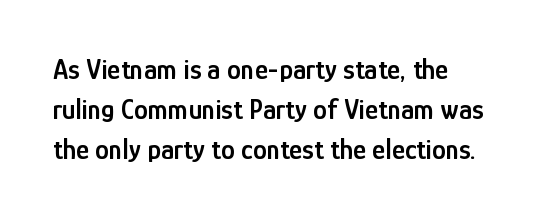
The image shows 28 px semibold, condensed sans-serif type, upright; set normal line spacing (1.42x), normal letter spacing, not underlined; low stroke contrast and a medium x-height.
